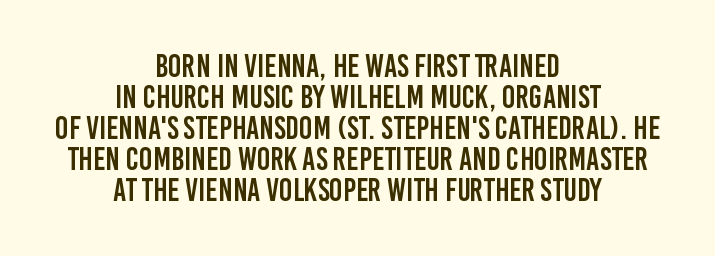
Does extra space separate the letters? No, they use regular spacing. This block would grow much taller if given ordinary leading; it's compressed now. Is this a fixed-width face? No — the glyphs have proportional, varying widths. The lines are quadded center.
